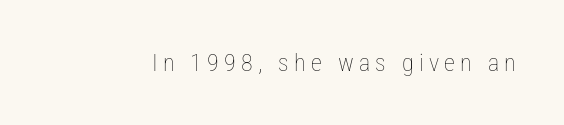
{"italic": "no", "bold": "no", "underline": "no", "letter_spacing": "wide", "letter_spacing_em": 0.22, "glyph_px": 24}
